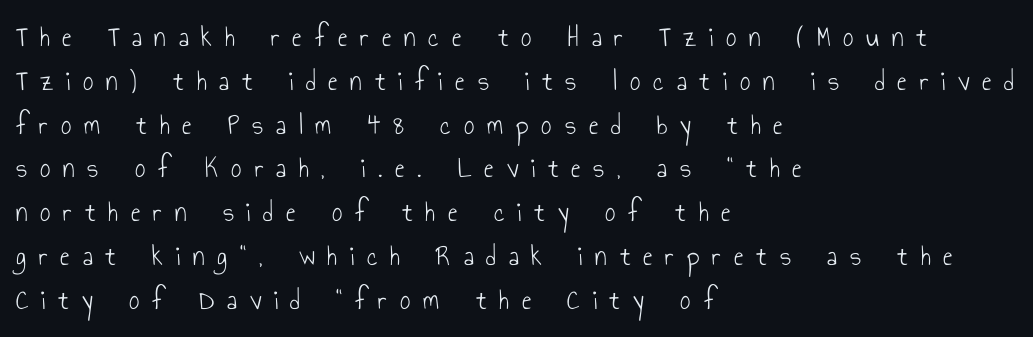
Glyph-to-glyph distance is far greater than everyday printed text. Interline gaps are of average width in this sample. No word sits above an underline. The font family rendered here belongs to the sans-serif group.
